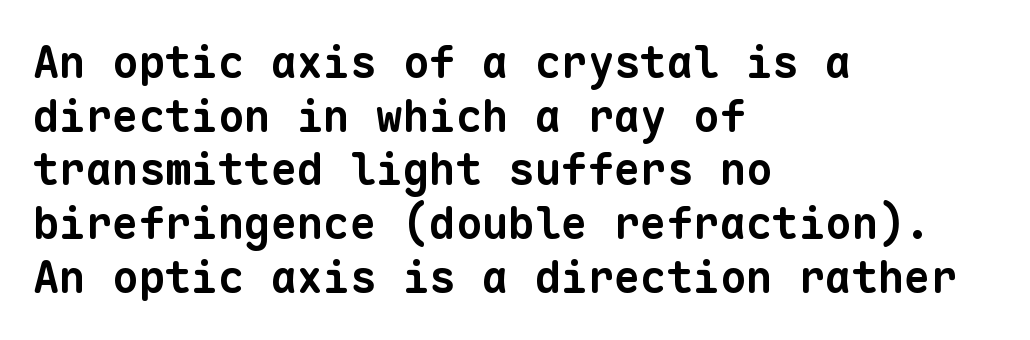
{"serif": "no", "bold": "yes", "weight": "bold", "width": "normal", "stroke_contrast": "low", "x_height": "medium", "monospaced": "yes", "underline": "no", "align": "left", "line_spacing_ratio": 1.22, "letter_spacing": "normal", "letter_spacing_em": 0.0, "glyph_px": 44}
